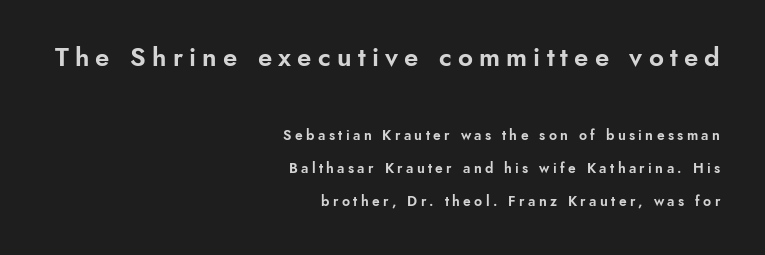
Nobody drew a line under any word here. One glance says open: line gaps are wider than usual. In CSS terms this would be text-align: right. A roman cut, with each character standing at attention.
